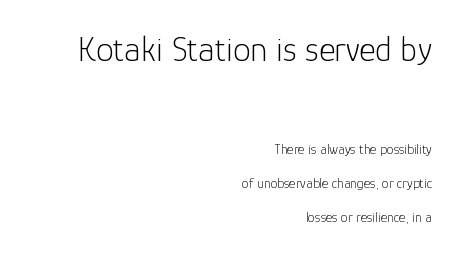
A clean baseline with only descenders dipping below it. Size hierarchy here favors the leading block over the trailing one. Stems here are at most as thick as an everyday book face. The type family on display is of the sans-serif kind. A student would call this right alignment; a typographer would say flush right, rag left. The specimen reads as upright at a glance.
